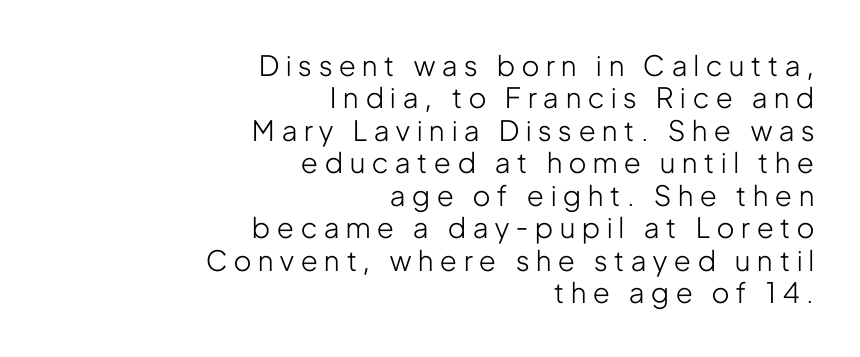
The image shows 28 px light, condensed sans-serif type, upright; set right-aligned, line spacing 1.16x, unusually wide letter spacing (+0.25 em), not underlined; low stroke contrast and a medium x-height.
